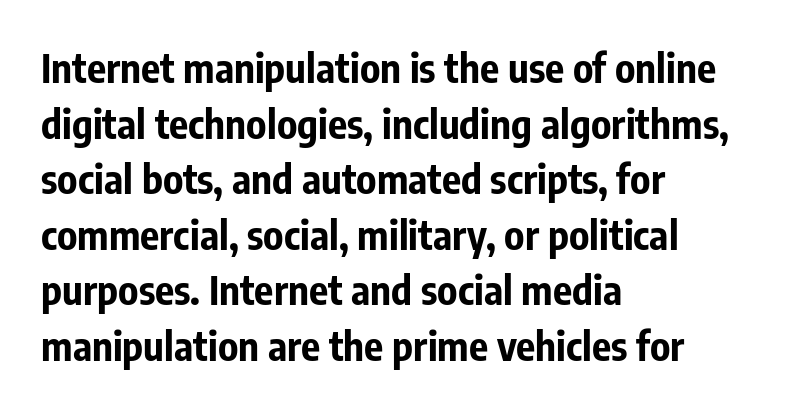
{"serif": "no", "italic": "no", "bold": "yes", "weight": "bold", "width": "condensed", "stroke_contrast": "low", "x_height": "medium", "monospaced": "no", "underline": "no", "align": "left", "line_spacing": "normal", "line_spacing_ratio": 1.39, "letter_spacing": "normal", "letter_spacing_em": 0.0, "glyph_px": 40}
